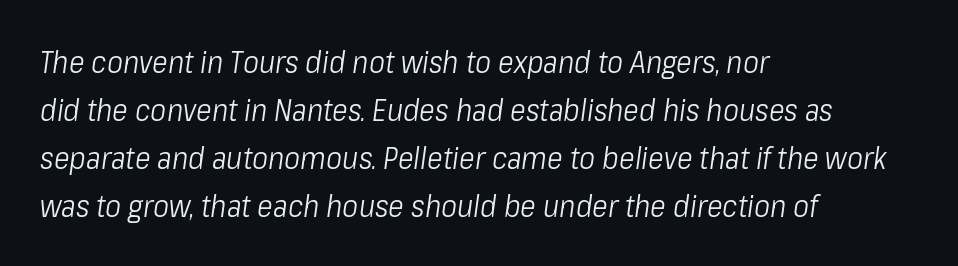
Weight: not bold — regular or lighter. The font's italic variant was chosen for this text. Do the characters align in a grid? No, the font is proportional. There is no visible air inserted between adjacent glyphs.
